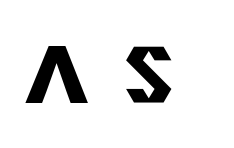
{"serif": "no", "italic": "no", "bold": "yes", "weight": "heavy", "width": "normal", "stroke_contrast": "medium", "x_height": "large", "monospaced": "no", "underline": "no", "letter_spacing": "wide", "letter_spacing_em": 0.47, "glyph_px": 78}
